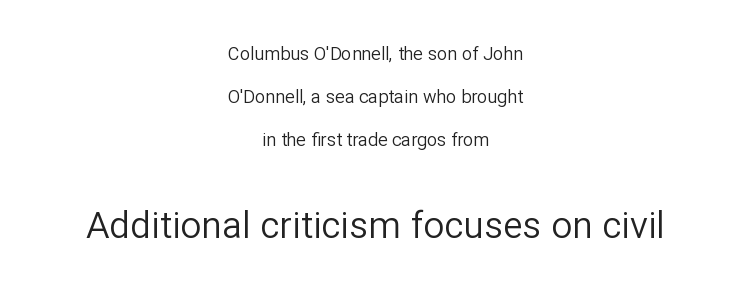
Q: Is the text bold? A: No.
Q: Is the text italic (slanted)? A: No, it is upright.
Q: Is the typeface a serif or a sans-serif typeface? A: Sans-serif.
Q: Is the text underlined? A: No.
Q: How is the paragraph aligned? A: Centered.
Q: Is the spacing between letters normal or unusually wide? A: Normal.
Q: Is the spacing between lines tight, normal or loose? A: Loose.
Q: Which block of text is set in a larger size, the first (top) or the second (bottom)? A: The second (bottom) one.
Q: Width (condensed, normal, or wide)? A: Normal.
Q: Stroke contrast? A: Low.
Q: x-height? A: Medium.
Q: Monospaced? A: No.
